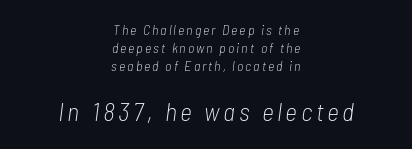
Q: Is the text bold? A: No.
Q: Is the text italic (slanted)? A: Yes, it leans right by about 7 degrees.
Q: Is the text underlined? A: No.
Q: How is the paragraph aligned? A: Centered.
Q: Is the spacing between lines tight, normal or loose? A: Normal.
Q: Which block of text is set in a larger size, the first (top) or the second (bottom)? A: The second (bottom) one.
